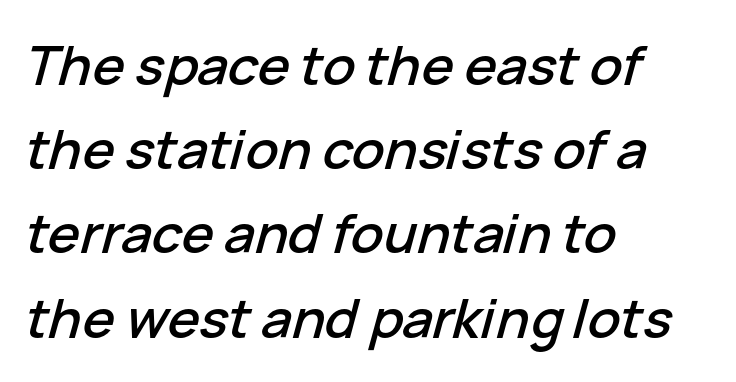
Q: Is the text italic (slanted)? A: Yes, it leans right by about 15 degrees.
Q: Is the text underlined? A: No.
Q: How is the paragraph aligned? A: Left-aligned.
Q: Is the spacing between letters normal or unusually wide? A: Normal.
Q: Is the spacing between lines tight, normal or loose? A: Normal.
Q: Width (condensed, normal, or wide)? A: Normal.
Q: Stroke contrast? A: Low.
Q: x-height? A: Medium.
Q: Monospaced? A: No.
